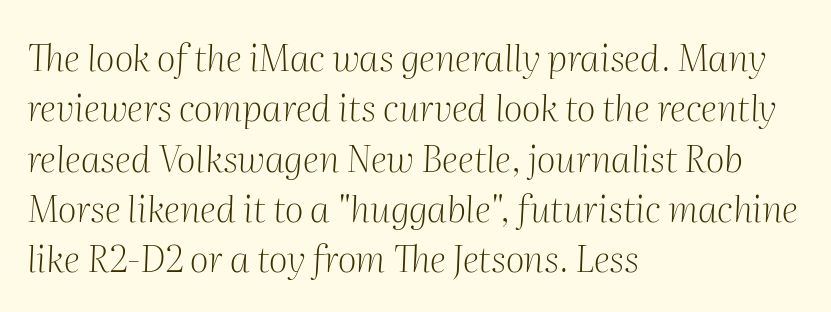
Q: Is the text bold? A: No.
Q: Is the text italic (slanted)? A: Yes, it leans right by about 2 degrees.
Q: Is the typeface a serif or a sans-serif typeface? A: Serif.
Q: Is the text underlined? A: No.
Q: How is the paragraph aligned? A: Left-aligned.
Q: Is the spacing between letters normal or unusually wide? A: Normal.
Q: Is the spacing between lines tight, normal or loose? A: Normal.
Q: Width (condensed, normal, or wide)? A: Normal.
Q: Stroke contrast? A: Medium.
Q: x-height? A: Medium.
Q: Monospaced? A: No.
